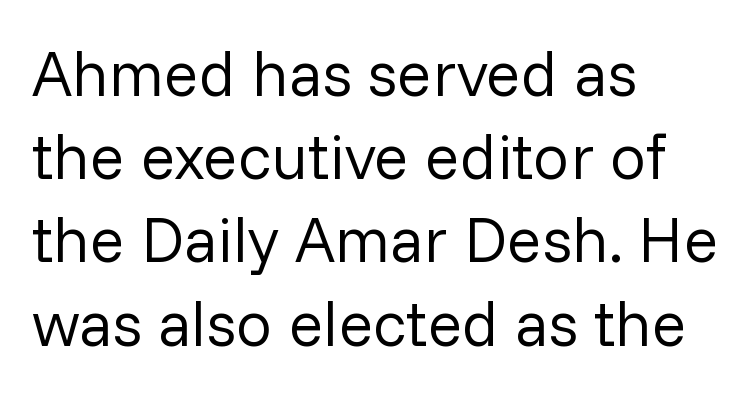
Glyph-to-glyph distance matches everyday printed text. The passage shown is typeset with a sans-serif family. Quick note: underline off. The passage shown is typed in a proportional face where columns would drift.
